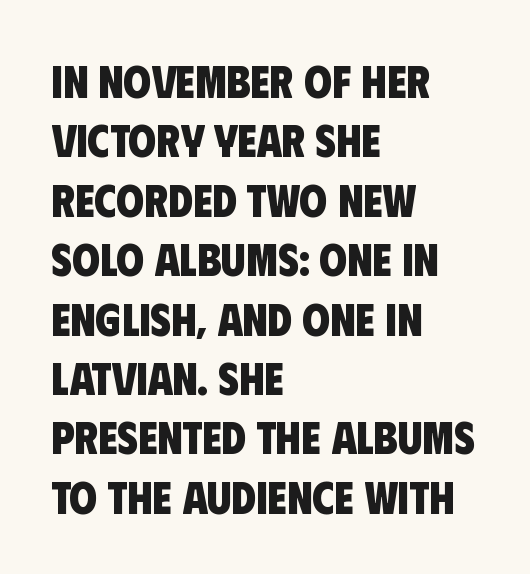
{"serif": "no", "bold": "yes", "weight": "heavy", "width": "condensed", "stroke_contrast": "low", "x_height": "large", "monospaced": "no", "underline": "no", "align": "left", "line_spacing": "normal", "line_spacing_ratio": 1.32, "letter_spacing": "normal", "letter_spacing_em": 0.0, "glyph_px": 45}
